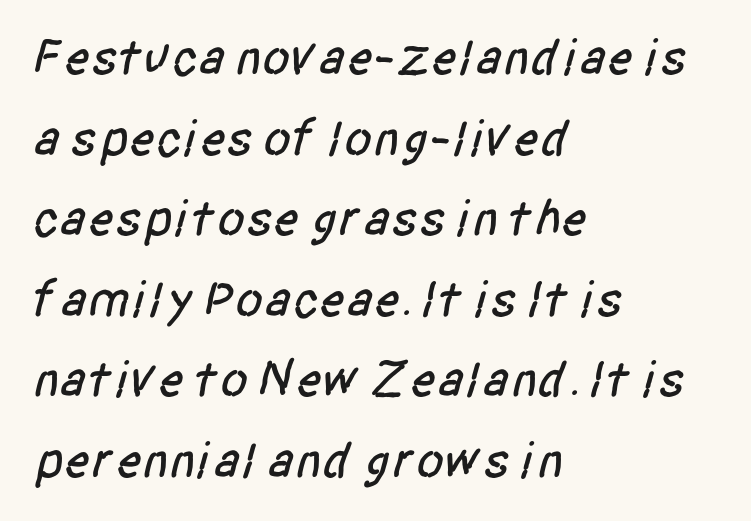
Words float on clear page, feet unadorned. Reading down the column, the eye jumps a familiar distance to each next line. The text was rendered using a sans face with plain stroke endings. Alignment: flush left. Think of a printed novel: that variable character pitch is what you see here. Does extra space separate the letters? No, they use regular spacing.
